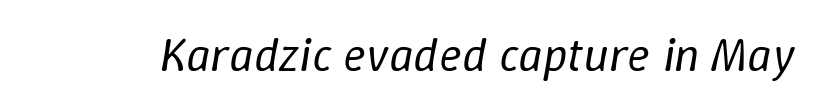
{"italic": "yes", "lean": "right", "slant_degrees": 9, "bold": "no", "weight": "regular", "width": "normal", "stroke_contrast": "low", "x_height": "medium", "monospaced": "no", "underline": "no", "letter_spacing": "normal", "letter_spacing_em": 0.0, "glyph_px": 48}
